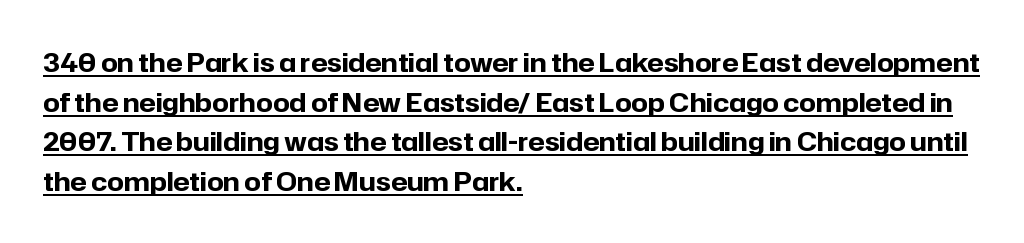
Q: Is the text bold? A: Yes.
Q: Is the text italic (slanted)? A: No, it is upright.
Q: Is the text underlined? A: Yes.
Q: How is the paragraph aligned? A: Left-aligned.
Q: Is the spacing between letters normal or unusually wide? A: Normal.
Q: Is the spacing between lines tight, normal or loose? A: Normal.
